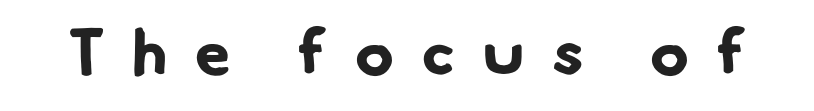
Q: Is the text bold? A: Yes.
Q: Is the typeface a serif or a sans-serif typeface? A: Sans-serif.
Q: Is the text underlined? A: No.
Q: Is the spacing between letters normal or unusually wide? A: Unusually wide.
Q: Width (condensed, normal, or wide)? A: Normal.
Q: Stroke contrast? A: Low.
Q: x-height? A: Small.
Q: Monospaced? A: No.
